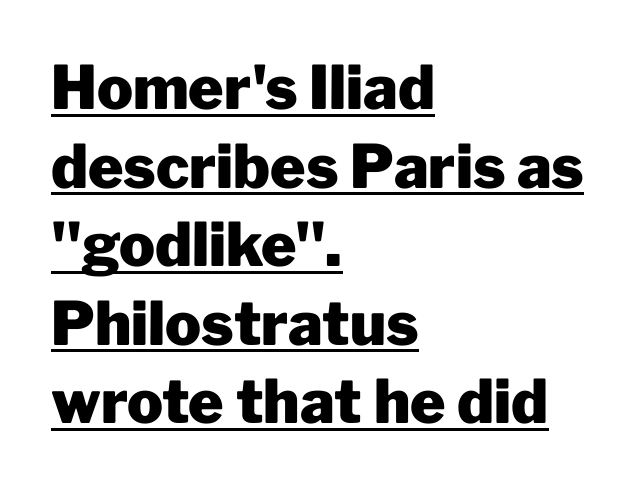
The image shows 60 px heavy sans-serif type, upright; set left-aligned, normal line spacing (1.31x), normal letter spacing, underlined; low stroke contrast and a medium x-height.
